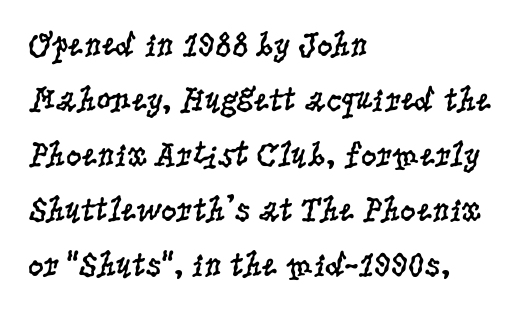
{"serif": "yes", "bold": "no", "weight": "regular", "width": "condensed", "stroke_contrast": "low", "x_height": "large", "monospaced": "no", "underline": "no", "align": "left", "line_spacing": "normal", "line_spacing_ratio": 1.57, "letter_spacing": "normal", "letter_spacing_em": 0.0, "glyph_px": 35}
